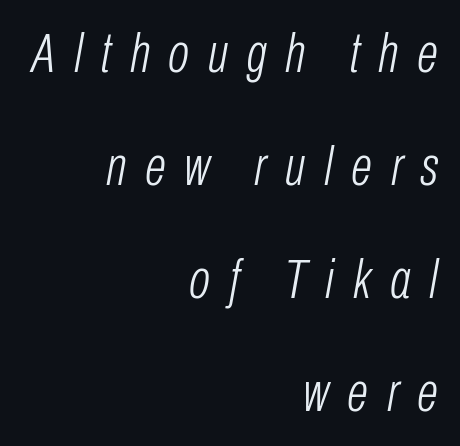
The image shows 56 px light, condensed type, italic (leaning right); set right-aligned, loose line spacing (2.02x), unusually wide letter spacing (+0.33 em), not underlined; low stroke contrast and a medium x-height.
